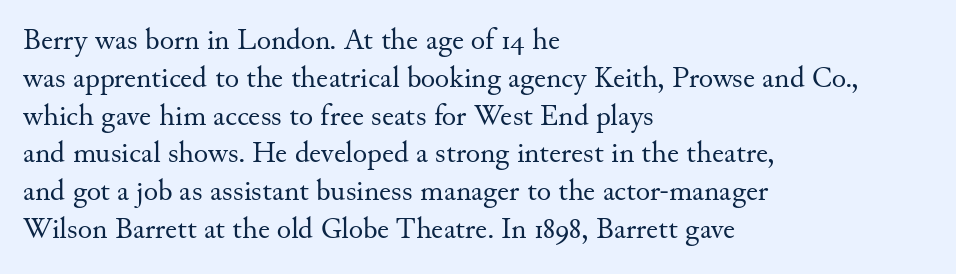
Q: Is the text bold? A: No.
Q: Is the text italic (slanted)? A: No, it is upright.
Q: Is the typeface a serif or a sans-serif typeface? A: Serif.
Q: Is the text underlined? A: No.
Q: How is the paragraph aligned? A: Left-aligned.
Q: Is the spacing between letters normal or unusually wide? A: Normal.
Q: Is the spacing between lines tight, normal or loose? A: Normal.
Q: Width (condensed, normal, or wide)? A: Normal.
Q: Stroke contrast? A: Medium.
Q: x-height? A: Small.
Q: Monospaced? A: No.
